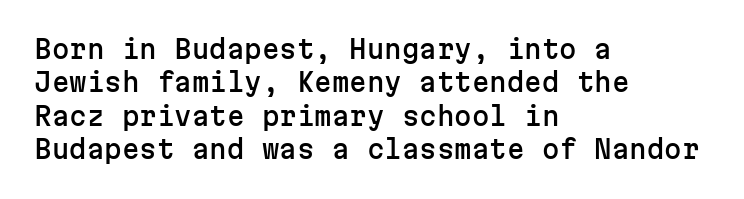
The image shows 25 px text type, upright; set left-aligned, normal line spacing (1.34x), normal letter spacing, not underlined.
